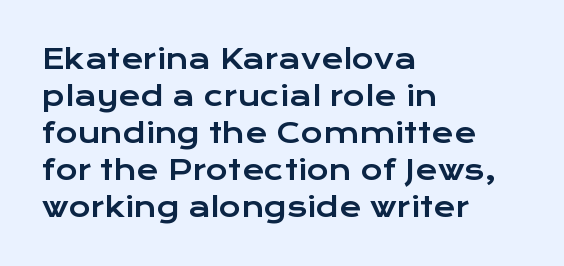
{"italic": "no", "underline": "no", "align": "left", "line_spacing": "normal", "line_spacing_ratio": 1.37, "letter_spacing": "normal", "letter_spacing_em": 0.0, "glyph_px": 27}
